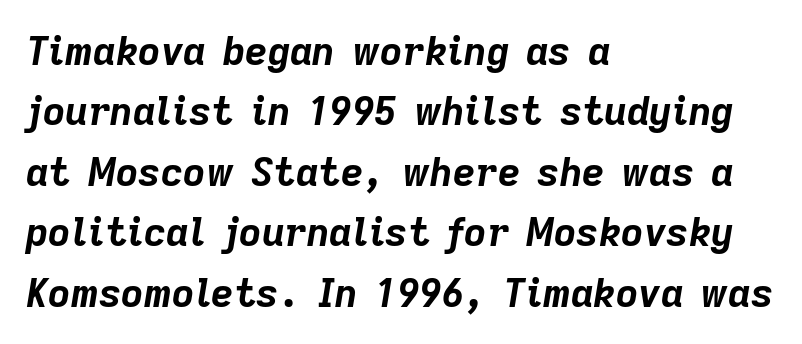
The image shows 39 px bold type, italic (leaning right); set left-aligned, normal line spacing (1.55x), normal letter spacing, not underlined; low stroke contrast and a medium x-height.
